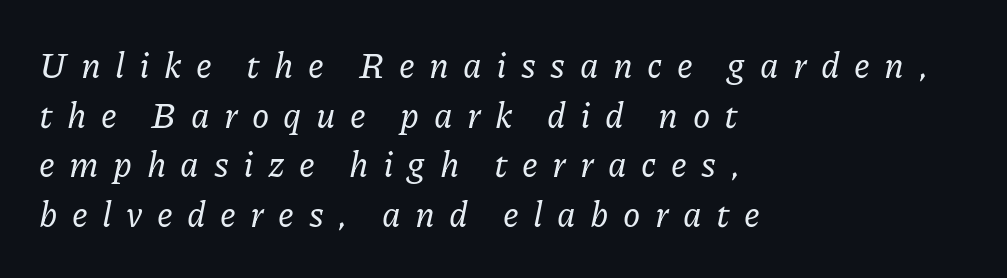
The image shows 35 px serif type, italic (leaning right); set left-aligned, normal line spacing (1.42x), unusually wide letter spacing (+0.41 em), not underlined; low stroke contrast and a medium x-height.
